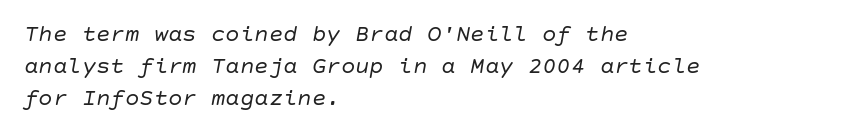
The image shows 24 px text type, italic (leaning right); set left-aligned, normal line spacing (1.33x), normal letter spacing, not underlined.
